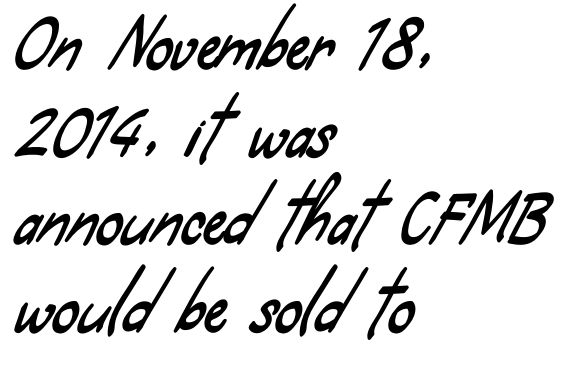
The image shows 65 px condensed sans-serif type; set left-aligned, normal line spacing (1.35x), normal letter spacing, not underlined; low stroke contrast and a small x-height.
